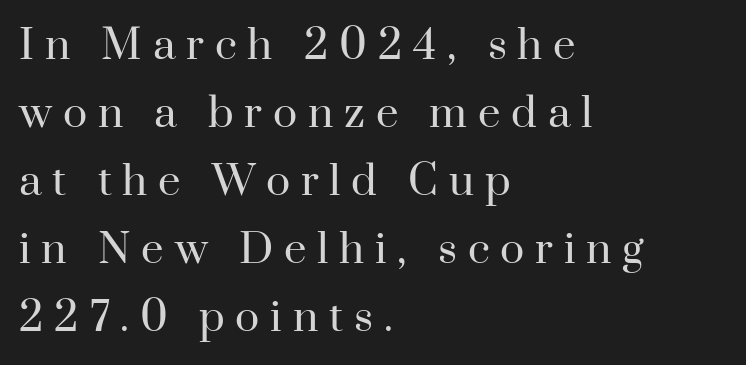
{"serif": "yes", "italic": "no", "bold": "no", "weight": "regular", "width": "normal", "stroke_contrast": "high", "x_height": "small", "monospaced": "no", "underline": "no", "align": "left", "line_spacing": "normal", "line_spacing_ratio": 1.7, "letter_spacing": "wide", "letter_spacing_em": 0.27, "glyph_px": 40}
